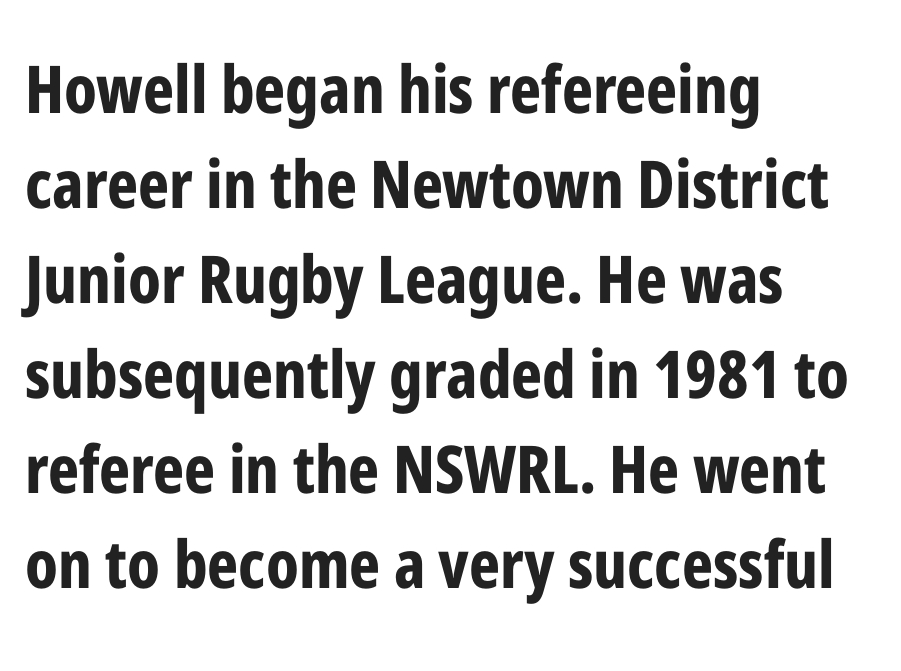
Q: Is the text bold? A: Yes.
Q: Is the text italic (slanted)? A: No, it is upright.
Q: Is the typeface a serif or a sans-serif typeface? A: Sans-serif.
Q: Is the text underlined? A: No.
Q: How is the paragraph aligned? A: Left-aligned.
Q: Is the spacing between letters normal or unusually wide? A: Normal.
Q: Is the spacing between lines tight, normal or loose? A: Normal.
Q: Width (condensed, normal, or wide)? A: Condensed.
Q: Stroke contrast? A: Low.
Q: x-height? A: Medium.
Q: Monospaced? A: No.
